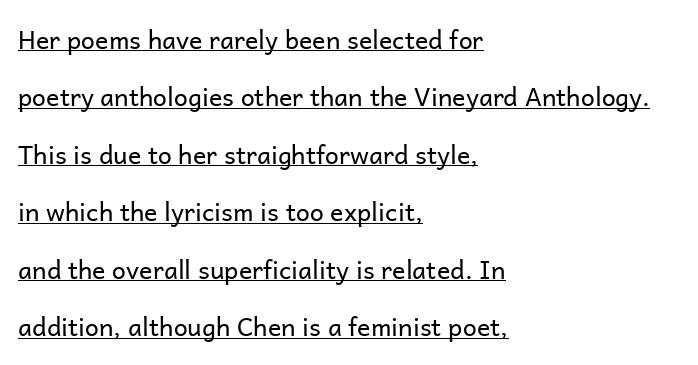
The rendering keeps characters at their native spacing. The rendered words wear a rule along their underside. Vertically, the passage feels expansive, rows floating well apart. This sample is left-justified, so line endings fall wherever the words run out. Every stem runs plumb, perpendicular to the baseline. Ink coverage per letter is moderate at most.
